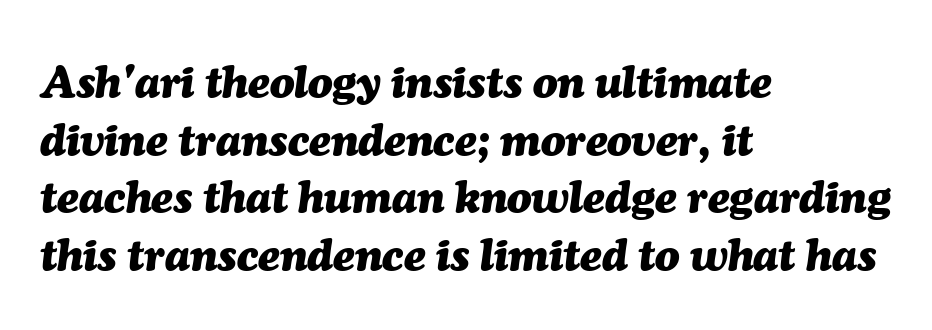
The vertical gap from one line to the next is medium. Heavy-handed strokes throughout: this text is bold. Here the glyphs are tracked normally, forming tight word shapes. Slant detected: the letters are inclined. Character widths vary here, with narrow letters taking less room than wide ones.
